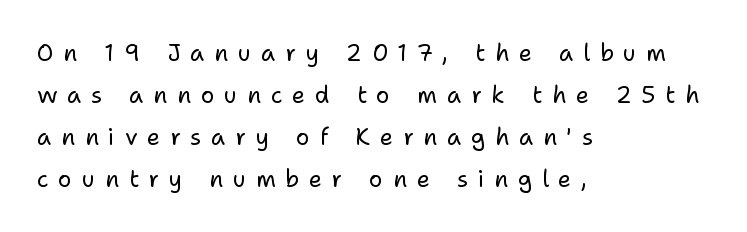
The image shows 23 px text type, upright; set left-aligned, line spacing 1.82x, unusually wide letter spacing (+0.42 em), not underlined.
